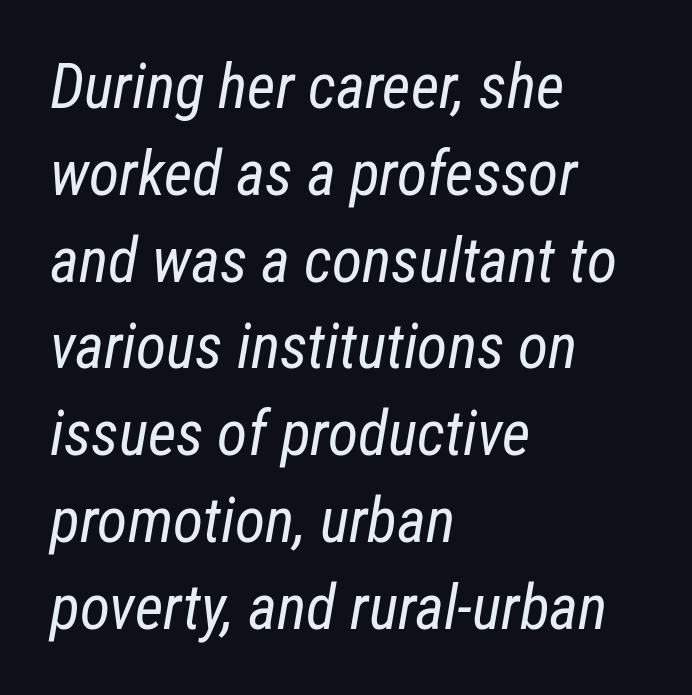
Q: Is the text bold? A: No.
Q: Is the text italic (slanted)? A: Yes, it leans right by about 12 degrees.
Q: Is the text underlined? A: No.
Q: How is the paragraph aligned? A: Left-aligned.
Q: Is the spacing between letters normal or unusually wide? A: Normal.
Q: Is the spacing between lines tight, normal or loose? A: Normal.
Q: Width (condensed, normal, or wide)? A: Condensed.
Q: Stroke contrast? A: Low.
Q: x-height? A: Medium.
Q: Monospaced? A: No.
